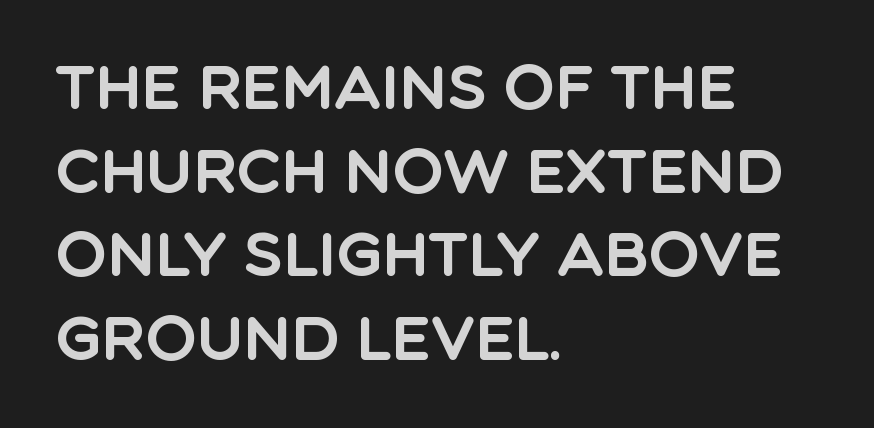
{"serif": "no", "italic": "no", "width": "normal", "x_height": "large", "monospaced": "no", "underline": "no", "align": "left", "line_spacing": "normal", "line_spacing_ratio": 1.37, "letter_spacing": "normal", "letter_spacing_em": 0.0, "glyph_px": 61}
